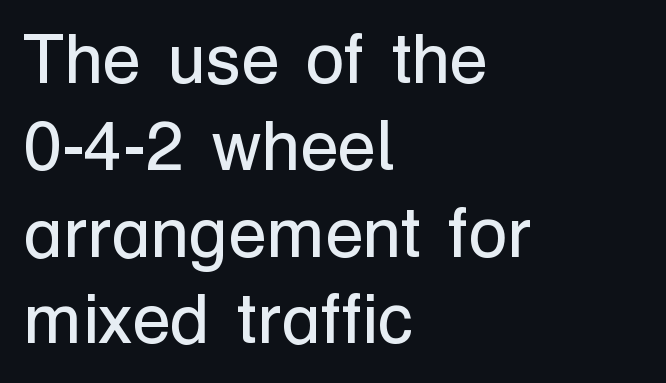
{"serif": "no", "italic": "no", "bold": "no", "weight": "regular", "width": "normal", "stroke_contrast": "low", "x_height": "medium", "monospaced": "no", "underline": "no", "align": "left", "line_spacing_ratio": 1.24, "letter_spacing": "normal", "letter_spacing_em": 0.0, "glyph_px": 70}
